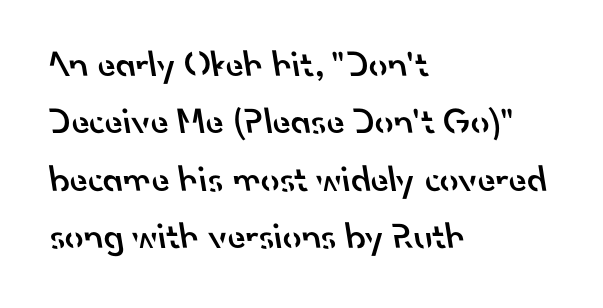
Q: Is the text bold? A: Semi-bold.
Q: Is the typeface a serif or a sans-serif typeface? A: Sans-serif.
Q: Is the text underlined? A: No.
Q: How is the paragraph aligned? A: Left-aligned.
Q: Is the spacing between letters normal or unusually wide? A: Normal.
Q: Is the spacing between lines tight, normal or loose? A: Normal.
Q: Width (condensed, normal, or wide)? A: Normal.
Q: Stroke contrast? A: Low.
Q: x-height? A: Small.
Q: Monospaced? A: No.
